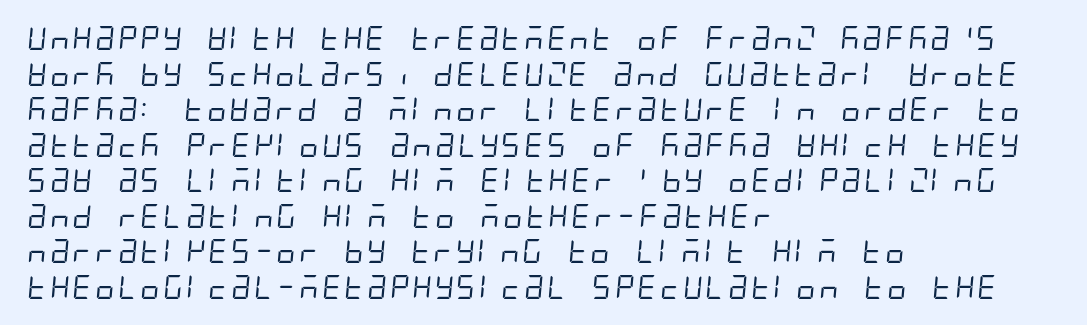
{"bold": "no", "underline": "no", "align": "left", "line_spacing": "normal", "line_spacing_ratio": 1.48, "letter_spacing": "normal", "letter_spacing_em": 0.0, "glyph_px": 24}
